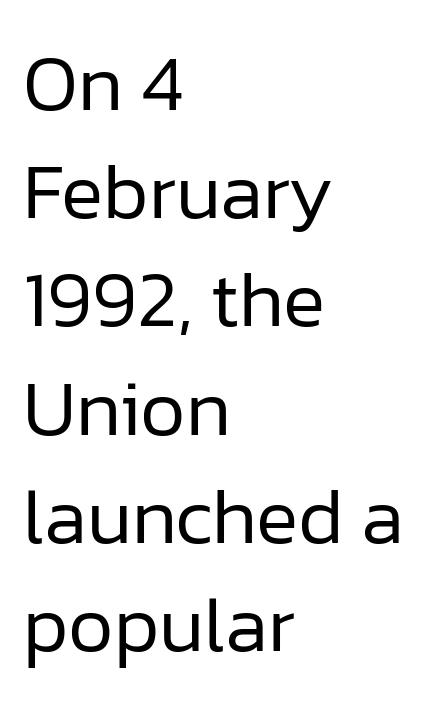
{"serif": "no", "italic": "no", "bold": "no", "weight": "regular", "width": "normal", "stroke_contrast": "low", "x_height": "medium", "monospaced": "no", "underline": "no", "align": "left", "line_spacing": "normal", "line_spacing_ratio": 1.37, "letter_spacing": "normal", "letter_spacing_em": 0.0, "glyph_px": 79}
